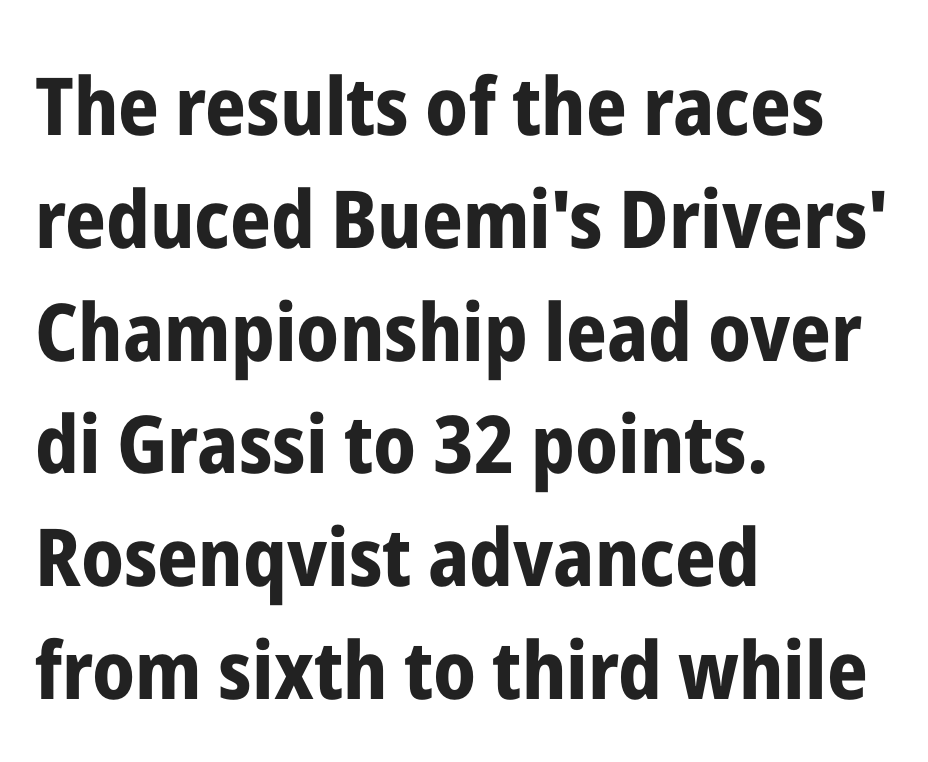
This sample has the flowing, uneven cadence of proportional lettering. Typesetter's note: full bold, strokes at maximum text heaviness. This sample keeps an unexceptional amount of space between lines. The setting favours the left margin, as ordinary paragraphs usually do.
